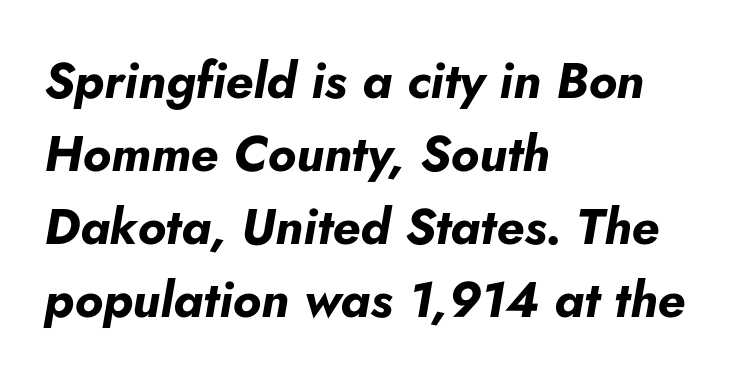
{"italic": "yes", "lean": "right", "slant_degrees": 10, "bold": "yes", "weight": "bold", "width": "normal", "stroke_contrast": "low", "x_height": "small", "monospaced": "no", "underline": "no", "align": "left", "line_spacing": "normal", "line_spacing_ratio": 1.46, "letter_spacing": "normal", "letter_spacing_em": 0.0, "glyph_px": 50}
